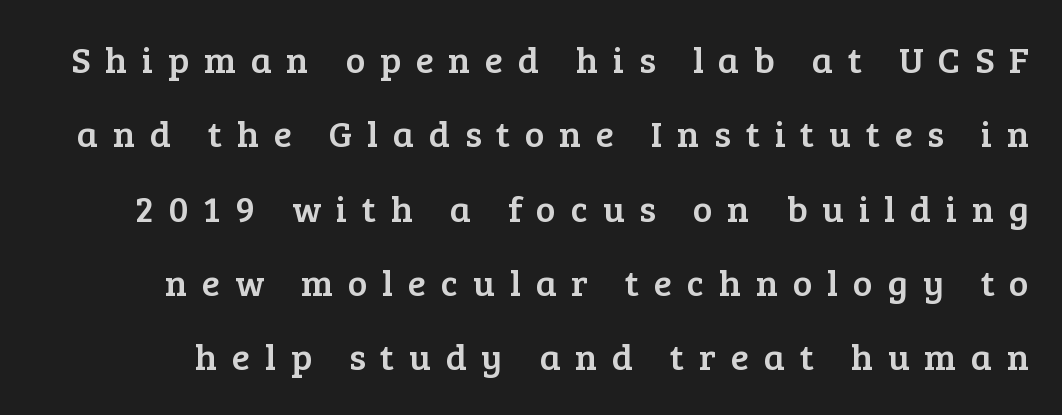
The image shows 37 px serif type, upright; set loose line spacing (2.01x), unusually wide letter spacing (+0.4 em), not underlined; low stroke contrast and a medium x-height.
